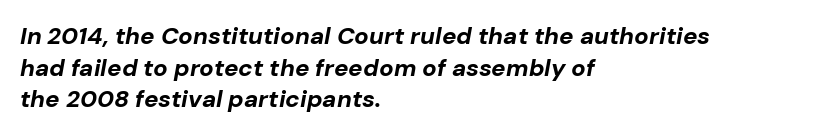
The image shows 24 px bold type, italic (leaning right); set left-aligned, normal line spacing (1.32x), normal letter spacing, not underlined.
